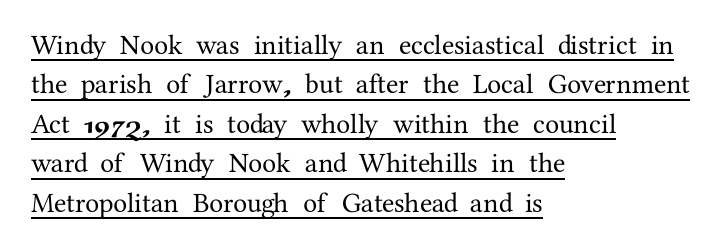
The image shows 28 px serif type, upright; set left-aligned, normal line spacing (1.41x), normal letter spacing, underlined; medium stroke contrast and a medium x-height.
